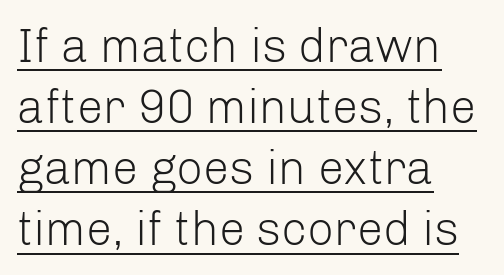
{"serif": "no", "italic": "no", "bold": "no", "weight": "light", "width": "normal", "stroke_contrast": "low", "x_height": "medium", "monospaced": "no", "underline": "yes", "align": "left", "line_spacing": "normal", "line_spacing_ratio": 1.3, "letter_spacing": "normal", "letter_spacing_em": 0.0, "glyph_px": 47}
